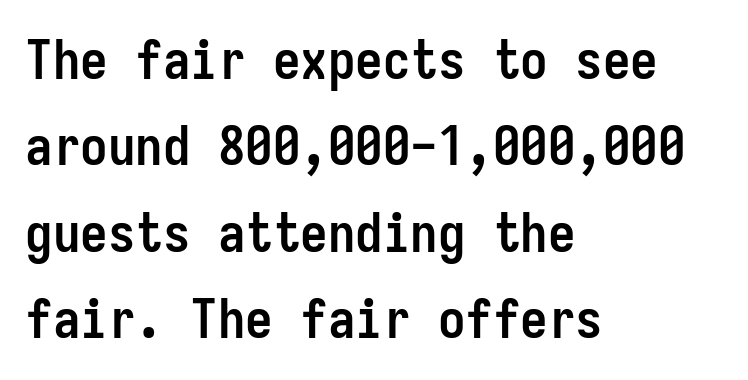
Horizontal alignment here is leftward, the default for most running prose. The characters display no serif detailing; their extremities are plain. The font is running at its bold setting. Compared with typical body copy, the letter spacing here is the same. The lines sit at an ordinary, default distance from one another. Each row of text sits above clean, open space.
